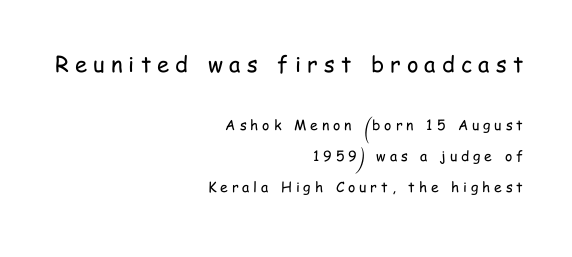
Honestly, the rows look like they've been pulled way apart. Large over small — that's the arrangement of the two blocks here. The lines are quadded right. Glance below the letters and you will spot only blank space.
